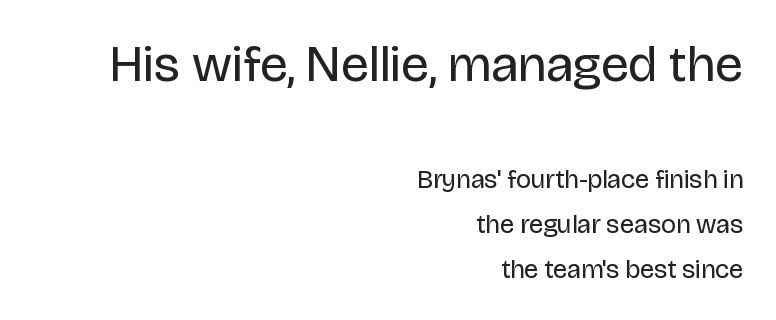
{"serif": "no", "italic": "no", "bold": "no", "weight": "regular", "width": "normal", "stroke_contrast": "low", "x_height": "large", "monospaced": "no", "underline": "no", "align": "right", "line_spacing_ratio": 1.74, "letter_spacing": "normal", "letter_spacing_em": 0.0, "larger_block": "first", "size_ratio": 1.96, "glyph_px": 51}
